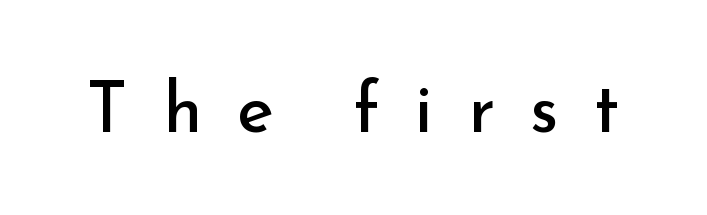
Font category for this specimen: sans-serif. Quick note: underline off. Think of a printed novel: that variable character pitch is what you see here. The passage shown is not bold in any degree.
